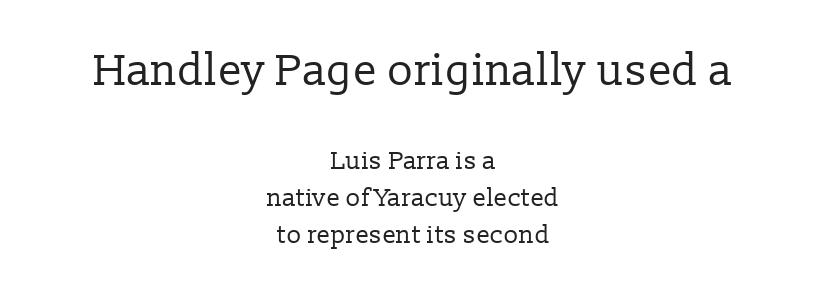
{"serif": "yes", "italic": "no", "bold": "no", "weight": "regular", "width": "normal", "stroke_contrast": "low", "x_height": "medium", "monospaced": "no", "underline": "no", "align": "center", "line_spacing": "normal", "line_spacing_ratio": 1.49, "letter_spacing": "normal", "letter_spacing_em": 0.0, "larger_block": "first", "size_ratio": 1.76, "glyph_px": 44}
